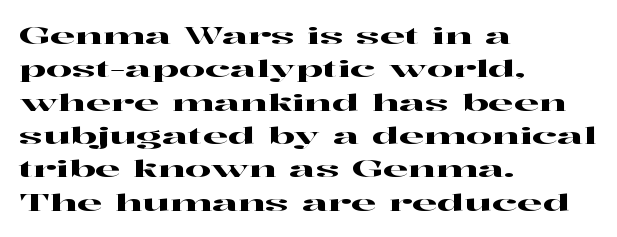
{"italic": "no", "underline": "no", "align": "left", "line_spacing": "normal", "line_spacing_ratio": 1.45, "letter_spacing": "normal", "letter_spacing_em": 0.0, "glyph_px": 23}
